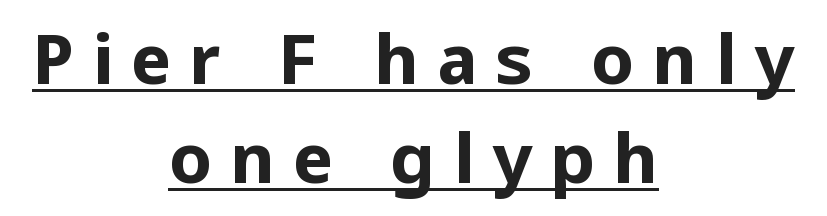
{"serif": "no", "italic": "no", "bold": "yes", "weight": "bold", "width": "normal", "stroke_contrast": "low", "x_height": "medium", "monospaced": "no", "underline": "yes", "align": "center", "line_spacing": "normal", "line_spacing_ratio": 1.44, "letter_spacing": "wide", "letter_spacing_em": 0.25, "glyph_px": 69}
